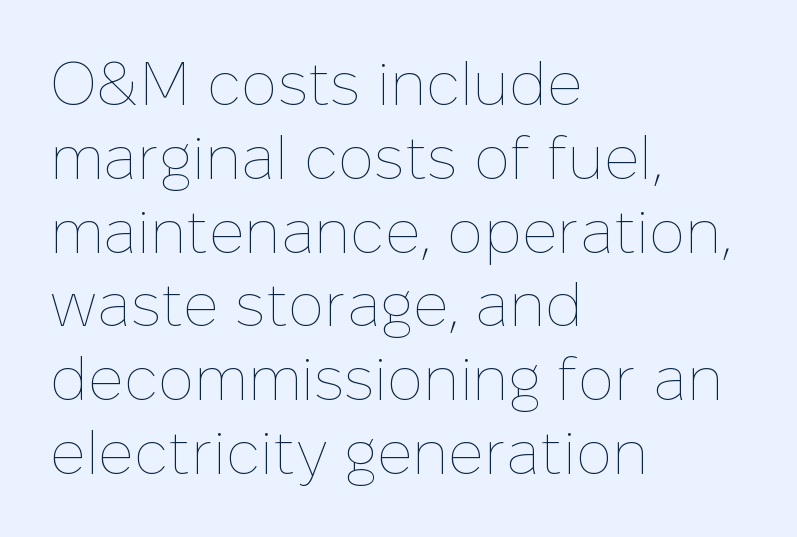
Words float on clear page, feet unadorned. Tracking here is standard; glyphs follow each other at the usual distance. The font is comparable to plain body text, perhaps lighter. The lines are quadded left.
